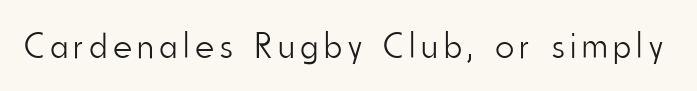
Typographically, this falls in the sans-serif category. Decoration check: the copy has no underline. Italic: no, the glyphs are upright roman. Stroke thickness stays within the range of a standard reading face or lighter. Think of a printed novel: that variable character pitch is what you see here.
